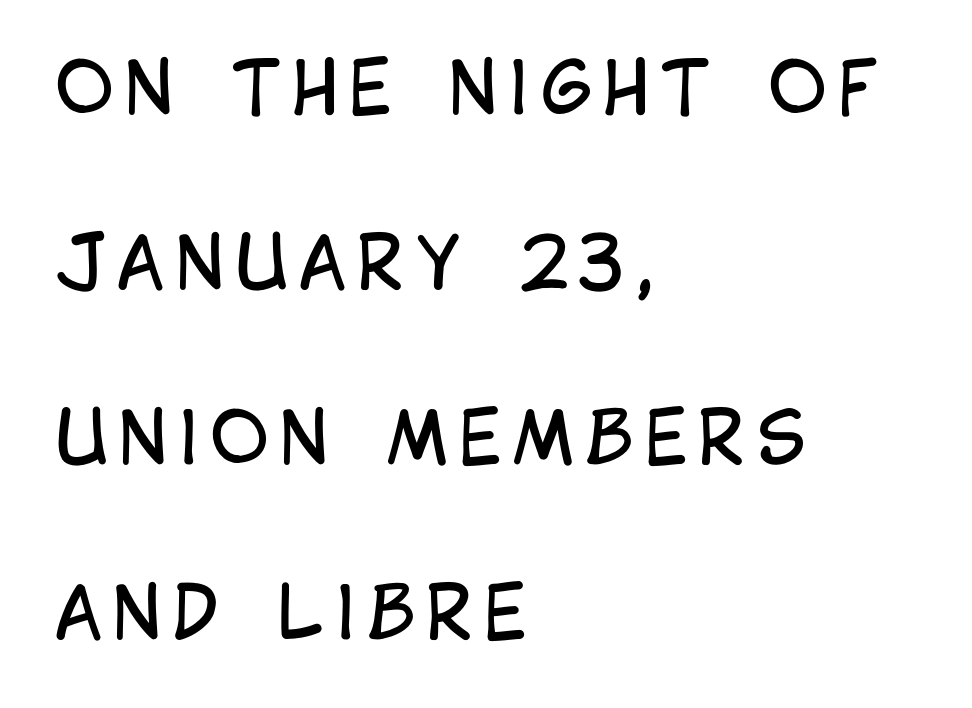
{"serif": "no", "italic": "no", "bold": "no", "weight": "regular", "width": "condensed", "stroke_contrast": "low", "x_height": "large", "monospaced": "no", "underline": "no", "align": "left", "line_spacing": "loose", "line_spacing_ratio": 2.43, "glyph_px": 72}
